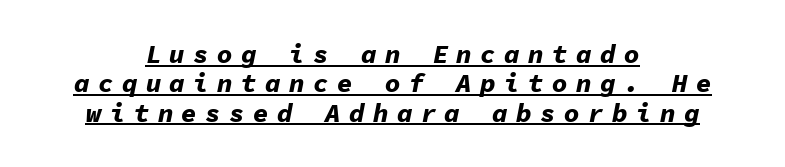
The image shows 26 px bold type, italic (leaning right); set centered, tight line spacing (1.13x), unusually wide letter spacing (+0.32 em), underlined.
